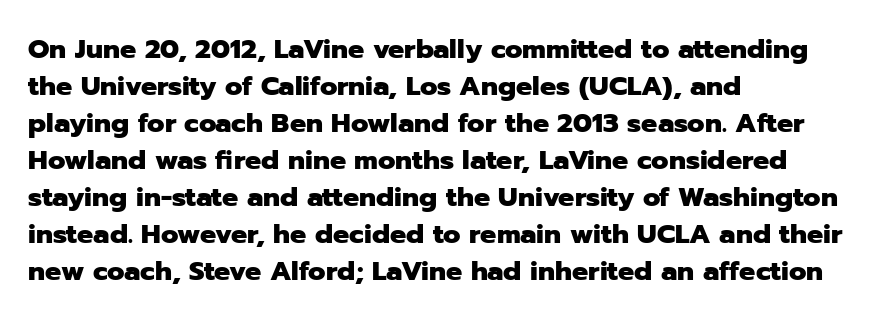
Q: Is the text bold? A: Yes.
Q: Is the text italic (slanted)? A: No, it is upright.
Q: Is the text underlined? A: No.
Q: How is the paragraph aligned? A: Left-aligned.
Q: Is the spacing between letters normal or unusually wide? A: Normal.
Q: Is the spacing between lines tight, normal or loose? A: Normal.
